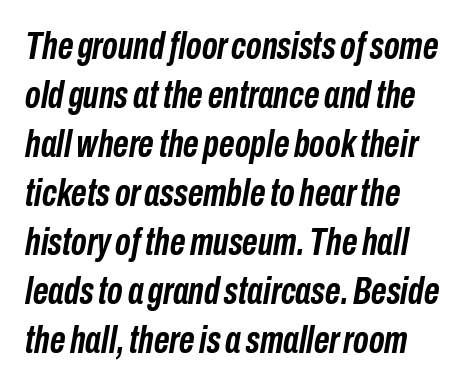
The image shows 38 px semibold, condensed type, italic (leaning right); set left-aligned, normal line spacing (1.29x), normal letter spacing, not underlined; low stroke contrast and a medium x-height.
